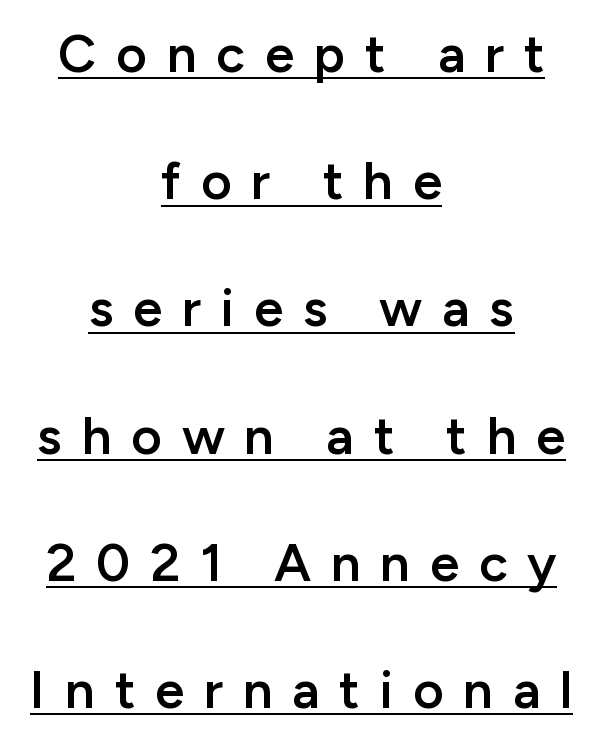
Q: Is the text bold? A: Semi-bold.
Q: Is the text italic (slanted)? A: No, it is upright.
Q: Is the typeface a serif or a sans-serif typeface? A: Sans-serif.
Q: Is the text underlined? A: Yes.
Q: How is the paragraph aligned? A: Centered.
Q: Is the spacing between letters normal or unusually wide? A: Unusually wide.
Q: Is the spacing between lines tight, normal or loose? A: Loose.
Q: Width (condensed, normal, or wide)? A: Normal.
Q: Stroke contrast? A: Low.
Q: x-height? A: Medium.
Q: Monospaced? A: No.
